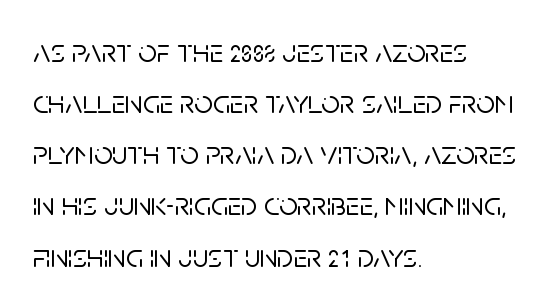
The image shows 33 px sans-serif type, upright; set left-aligned, normal line spacing (1.55x), normal letter spacing, not underlined; low stroke contrast and a large x-height.
